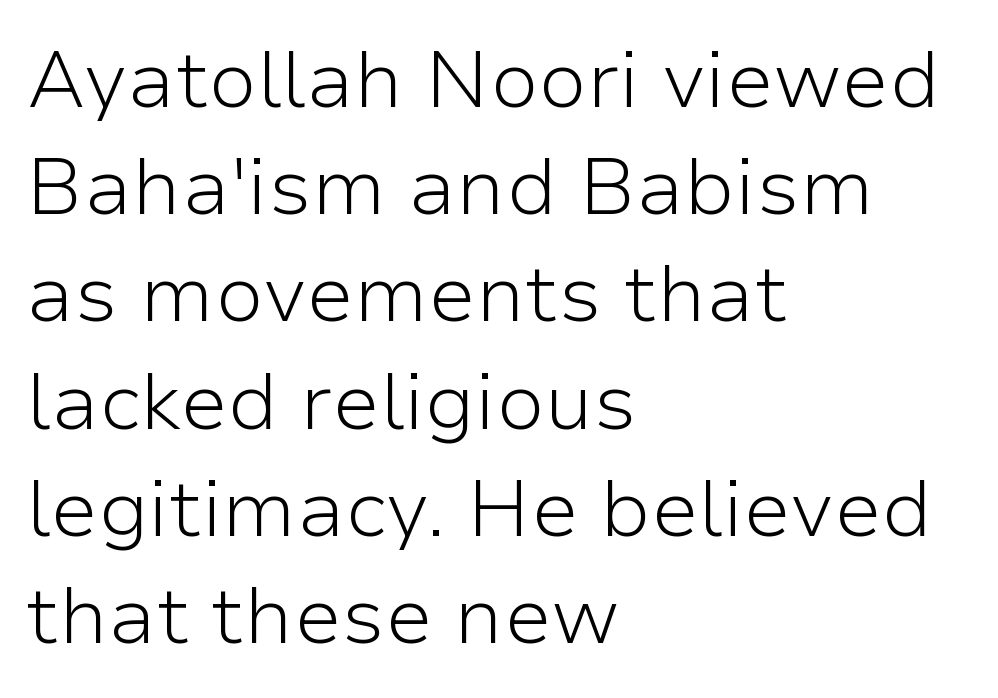
Q: Is the text bold? A: No.
Q: Is the text italic (slanted)? A: No, it is upright.
Q: Is the typeface a serif or a sans-serif typeface? A: Sans-serif.
Q: Is the text underlined? A: No.
Q: How is the paragraph aligned? A: Left-aligned.
Q: Is the spacing between letters normal or unusually wide? A: Normal.
Q: Is the spacing between lines tight, normal or loose? A: Normal.
Q: Width (condensed, normal, or wide)? A: Normal.
Q: Stroke contrast? A: Low.
Q: x-height? A: Medium.
Q: Monospaced? A: No.
